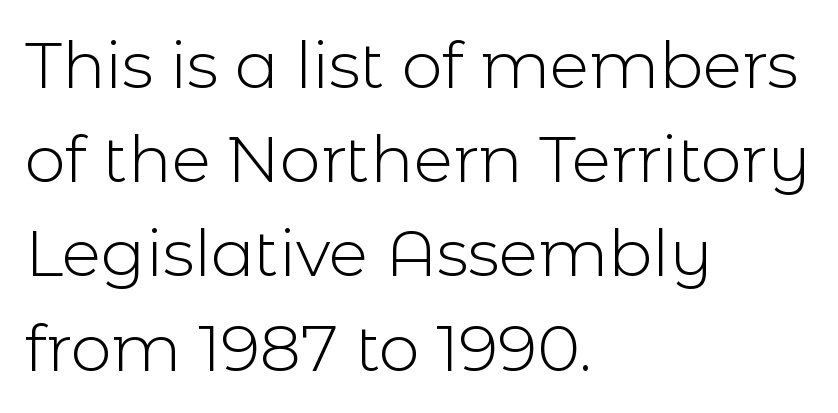
Q: Is the text bold? A: No.
Q: Is the text italic (slanted)? A: No, it is upright.
Q: Is the typeface a serif or a sans-serif typeface? A: Sans-serif.
Q: Is the text underlined? A: No.
Q: How is the paragraph aligned? A: Left-aligned.
Q: Is the spacing between letters normal or unusually wide? A: Normal.
Q: Is the spacing between lines tight, normal or loose? A: Normal.
Q: Width (condensed, normal, or wide)? A: Normal.
Q: x-height? A: Medium.
Q: Monospaced? A: No.
